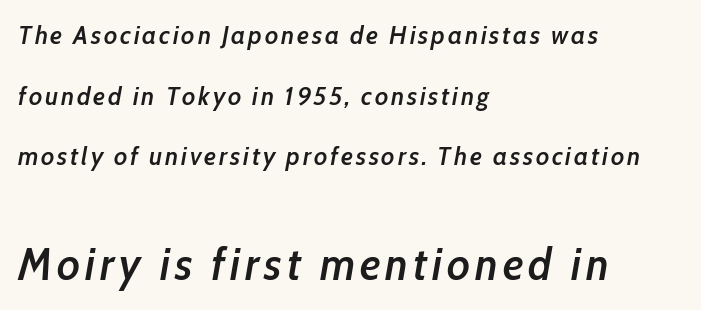
{"italic": "yes", "lean": "right", "slant_degrees": 10, "bold": "semi", "weight": "semibold", "width": "condensed", "stroke_contrast": "low", "x_height": "medium", "monospaced": "no", "underline": "no", "align": "left", "line_spacing": "loose", "line_spacing_ratio": 2.33, "larger_block": "second", "size_ratio": 1.73, "glyph_px": 45}
